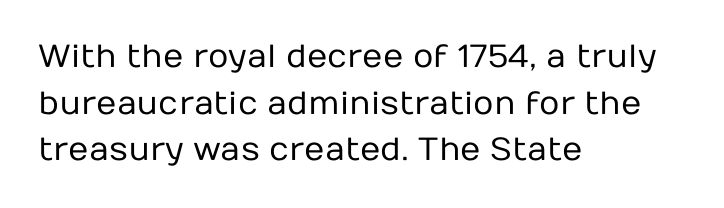
Notice how the stems are strictly vertical — no italics here. The passage shown is typeset with a sans-serif family. There is no visible air inserted between adjacent glyphs. The passage shown is not bold in any degree. Rows of type keep a routine distance in the vertical direction. Here the designer chose a conventional face with non-uniform glyph widths.
